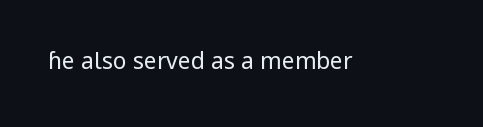
The image shows 23 px text type, upright; set normal letter spacing, not underlined.
